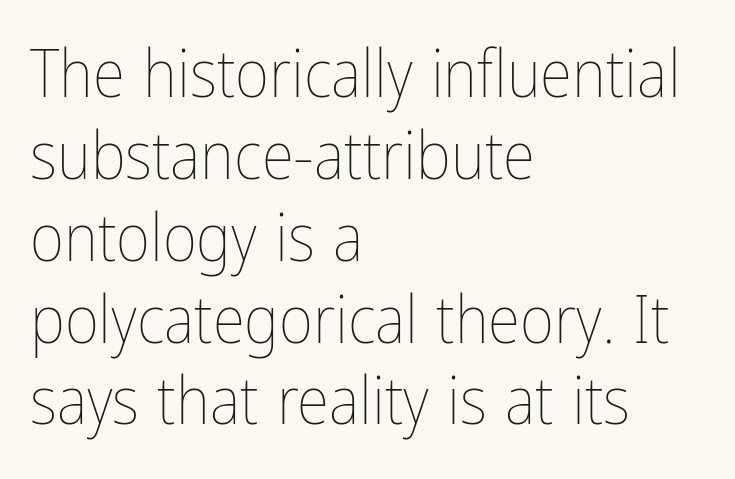
The image shows 66 px thin, condensed type, upright; set left-aligned, line spacing 1.24x, normal letter spacing, not underlined; low stroke contrast and a medium x-height.
